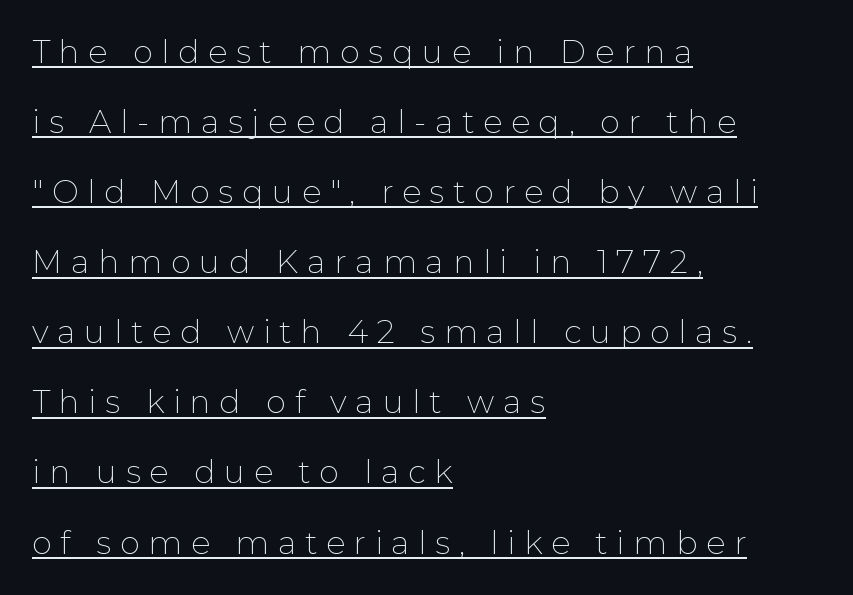
The image shows 32 px thin sans-serif type, upright; set left-aligned, loose line spacing (2.19x), unusually wide letter spacing (+0.27 em), underlined; low stroke contrast and a medium x-height.
